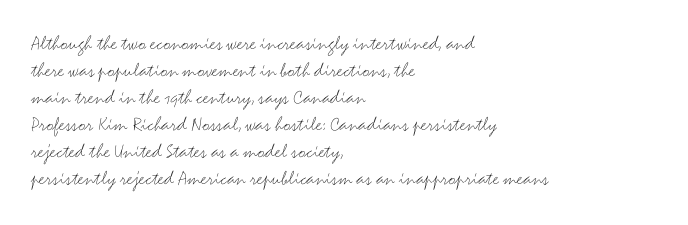
The image shows 21 px text type; set left-aligned, normal line spacing (1.29x), normal letter spacing, not underlined.
